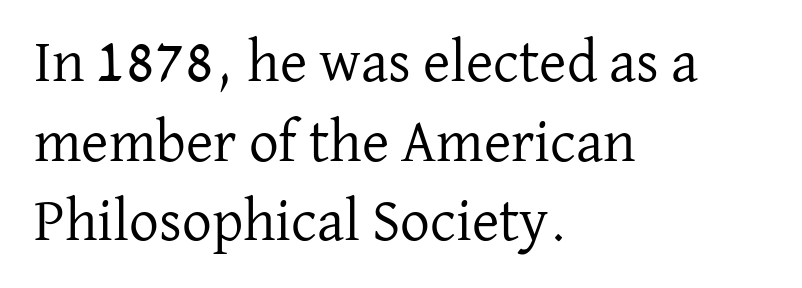
Classification — serif. The designer left line spacing at the default. Each word holds together tightly as a unit, with standard inter-letter gaps. Anything drawn beneath the words? Only blank space.
